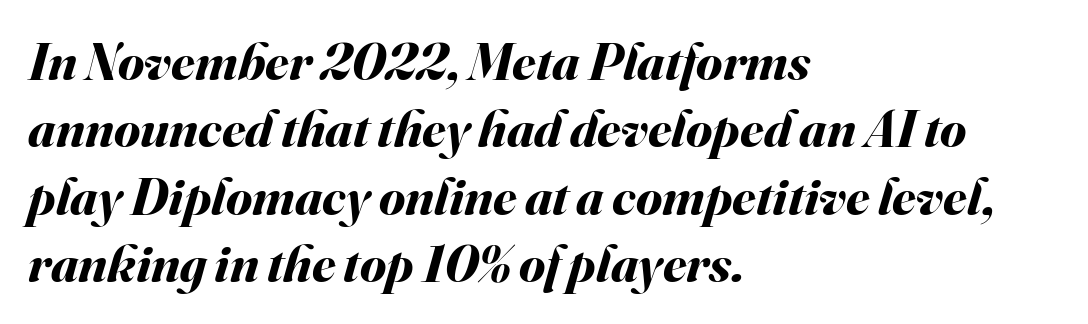
What weight is shown? A full bold with thick strokes. These lines were composed using italics. Regular leading. Underlining? Definitely not there. Short and long lines alike share a common starting point at left. A typesetter would call this proportional, since set widths differ per character.
